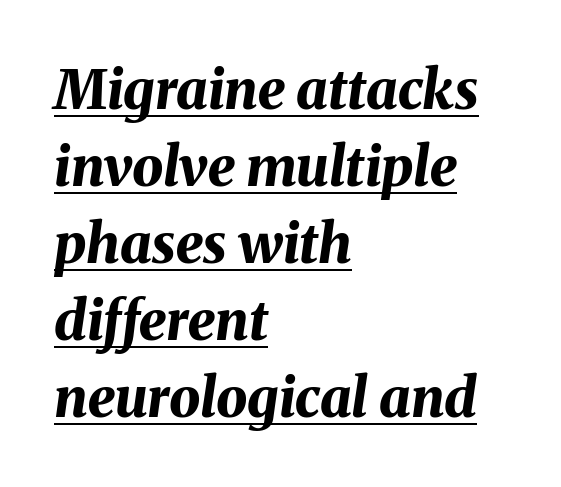
Q: Is the text bold? A: Yes.
Q: Is the text italic (slanted)? A: Yes, it leans right by about 8 degrees.
Q: Is the text underlined? A: Yes.
Q: How is the paragraph aligned? A: Left-aligned.
Q: Is the spacing between letters normal or unusually wide? A: Normal.
Q: Is the spacing between lines tight, normal or loose? A: Normal.
Q: Width (condensed, normal, or wide)? A: Normal.
Q: Stroke contrast? A: Medium.
Q: x-height? A: Medium.
Q: Monospaced? A: No.
